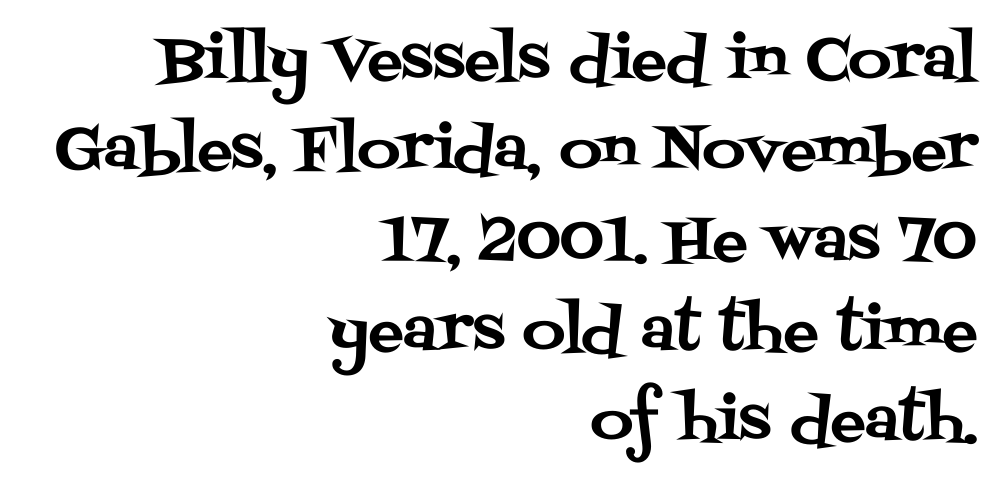
Q: Is the text italic (slanted)? A: No, it is upright.
Q: Is the typeface a serif or a sans-serif typeface? A: Serif.
Q: Is the text underlined? A: No.
Q: How is the paragraph aligned? A: Right-aligned.
Q: Is the spacing between letters normal or unusually wide? A: Normal.
Q: Is the spacing between lines tight, normal or loose? A: Normal.
Q: Width (condensed, normal, or wide)? A: Normal.
Q: Stroke contrast? A: Medium.
Q: x-height? A: Large.
Q: Monospaced? A: No.
